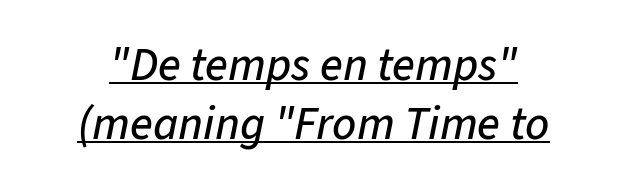
Q: Is the text italic (slanted)? A: Yes, it leans right by about 11 degrees.
Q: Is the text underlined? A: Yes.
Q: How is the paragraph aligned? A: Centered.
Q: Is the spacing between letters normal or unusually wide? A: Normal.
Q: Is the spacing between lines tight, normal or loose? A: Normal.
Q: Width (condensed, normal, or wide)? A: Normal.
Q: Stroke contrast? A: Low.
Q: x-height? A: Medium.
Q: Monospaced? A: No.
